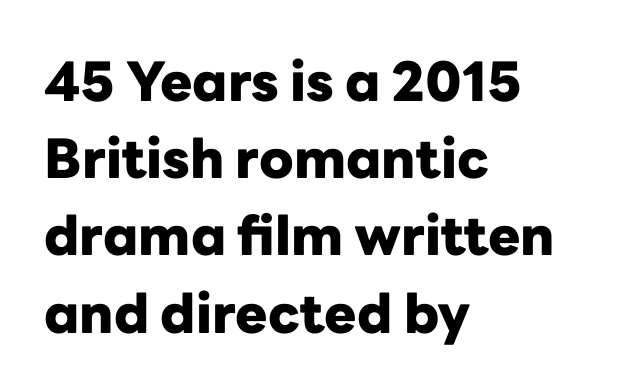
Reading down the column, the eye jumps a familiar distance to each next line. A clean baseline with only descenders dipping below it. Characters remain perfectly vertical along every line. The setting favours the left margin, as ordinary paragraphs usually do.
